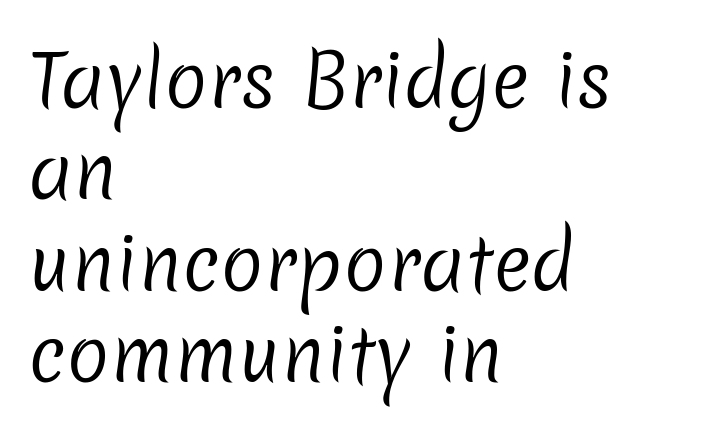
The image shows 72 px regular-weight sans-serif type; set left-aligned, normal line spacing (1.27x), normal letter spacing, not underlined; low stroke contrast and a medium x-height.
